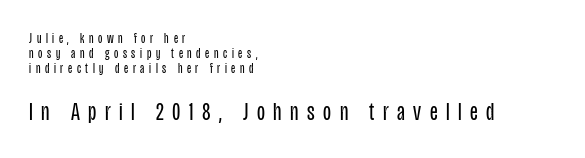
Q: Is the text bold? A: No.
Q: Is the text italic (slanted)? A: No, it is upright.
Q: Is the text underlined? A: No.
Q: How is the paragraph aligned? A: Left-aligned.
Q: Is the spacing between letters normal or unusually wide? A: Unusually wide.
Q: Is the spacing between lines tight, normal or loose? A: Tight.
Q: Which block of text is set in a larger size, the first (top) or the second (bottom)? A: The second (bottom) one.
